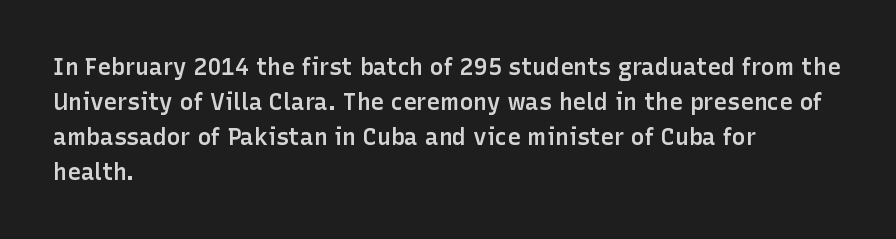
The image shows 23 px text type, upright; set left-aligned, normal line spacing (1.52x), normal letter spacing, not underlined.
